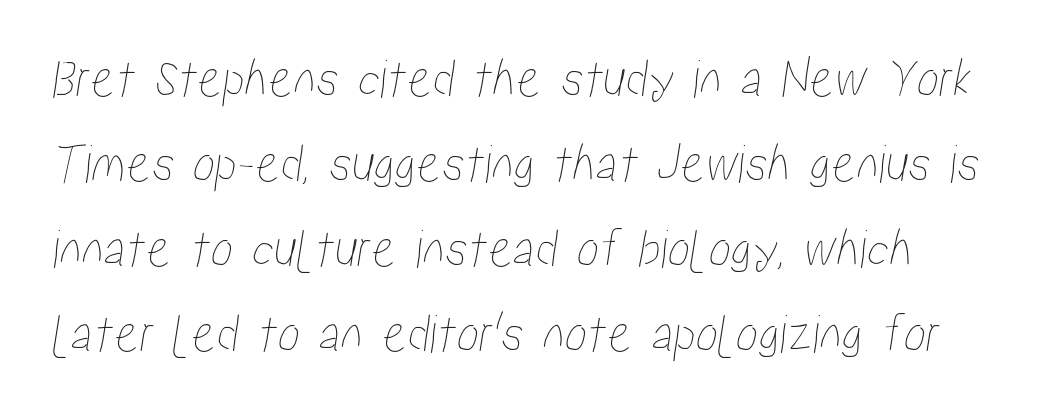
The rendering uses natural spacing where letterforms have individual widths. Nobody drew a line under any word here. Notice how descenders clear the ascenders below comfortably — that's standard leading. The tracking reads as untouched default to a designer's eye.
